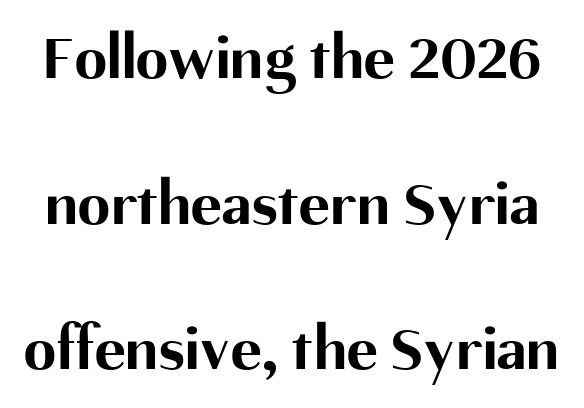
The image shows 65 px bold sans-serif type, upright; set loose line spacing (2.24x), normal letter spacing, not underlined; medium stroke contrast and a medium x-height.
